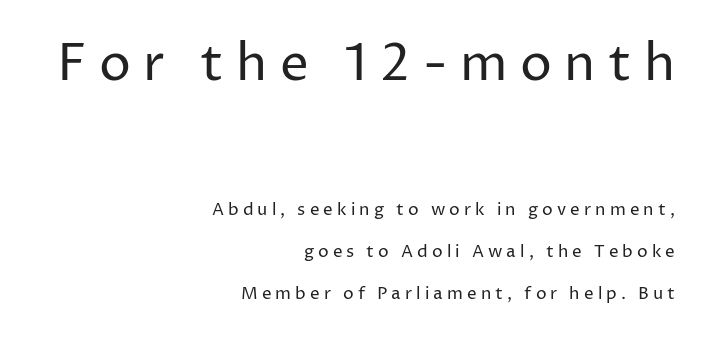
Q: Is the text bold? A: No.
Q: Is the text italic (slanted)? A: No, it is upright.
Q: Is the typeface a serif or a sans-serif typeface? A: Sans-serif.
Q: Is the text underlined? A: No.
Q: How is the paragraph aligned? A: Right-aligned.
Q: Is the spacing between letters normal or unusually wide? A: Unusually wide.
Q: Is the spacing between lines tight, normal or loose? A: Loose.
Q: Which block of text is set in a larger size, the first (top) or the second (bottom)? A: The first (top) one.
Q: Width (condensed, normal, or wide)? A: Normal.
Q: Stroke contrast? A: Low.
Q: x-height? A: Medium.
Q: Monospaced? A: No.
